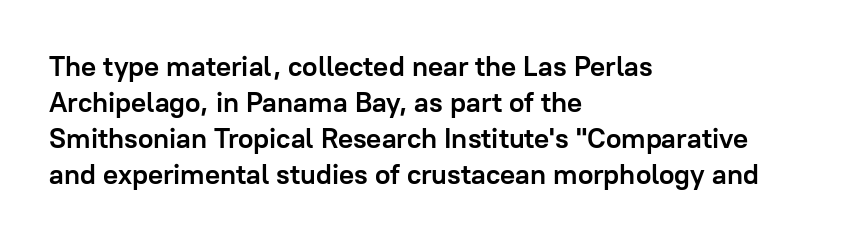
Unlike a traditional serif, this face leaves its strokes unadorned. Honestly, the letter spacing is just normal — you wouldn't notice it. This sample keeps an unexceptional amount of space between lines. Typographic density is high because the face is bold. In terms of posture, this sample is upright.
